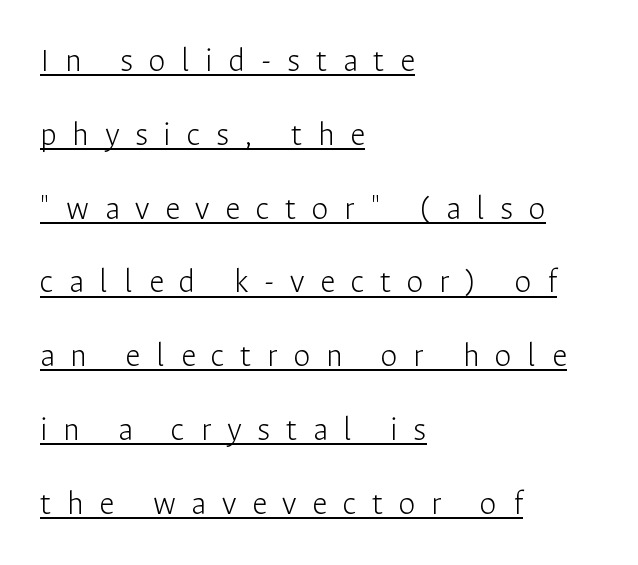
{"serif": "no", "italic": "no", "bold": "no", "weight": "light", "width": "normal", "stroke_contrast": "low", "x_height": "medium", "monospaced": "no", "underline": "yes", "align": "left", "line_spacing": "loose", "line_spacing_ratio": 2.17, "letter_spacing": "wide", "letter_spacing_em": 0.46, "glyph_px": 34}
